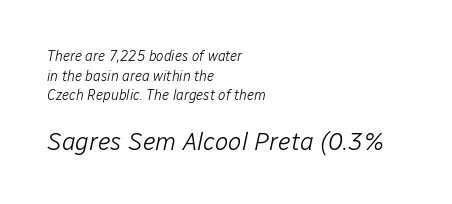
The image shows 25 px text type, italic (leaning right); set left-aligned, normal line spacing (1.4x), normal letter spacing, not underlined; the second (bottom) block is 1.79x larger.
